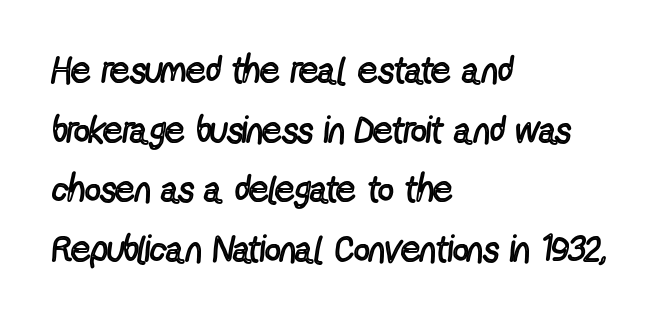
Line starts are locked; line ends wander. Classification — sans serif. Is this a fixed-width face? No — the glyphs have proportional, varying widths. Has an underline been added? It has not.
